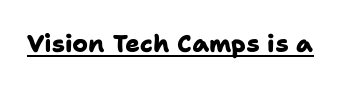
The image shows 24 px bold type; set normal letter spacing, underlined.
